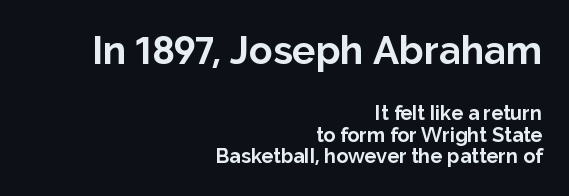
Bold? Absolutely — the strokes are thick and heavy. The block sitting higher on the canvas is the one with enlarged characters. The ragged edge is on the left, which tells us the setting is flush right. Each letter keeps its own natural width here, so spacing adapts to shape.
